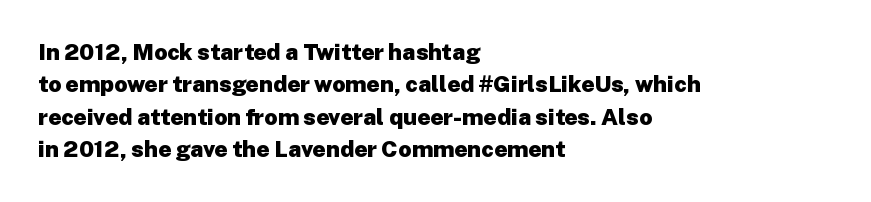
{"italic": "no", "bold": "yes", "underline": "no", "align": "left", "line_spacing": "normal", "line_spacing_ratio": 1.41, "letter_spacing": "normal", "letter_spacing_em": 0.0, "glyph_px": 23}
